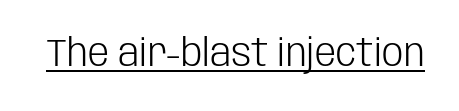
Q: Is the text bold? A: No.
Q: Is the text italic (slanted)? A: No, it is upright.
Q: Is the typeface a serif or a sans-serif typeface? A: Sans-serif.
Q: Is the text underlined? A: Yes.
Q: Is the spacing between letters normal or unusually wide? A: Normal.
Q: Width (condensed, normal, or wide)? A: Condensed.
Q: Stroke contrast? A: Low.
Q: x-height? A: Large.
Q: Monospaced? A: No.
